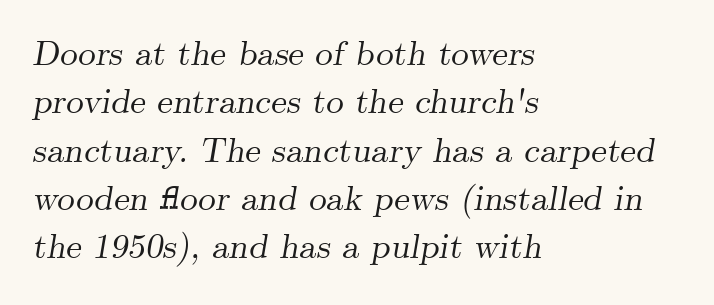
Q: Is the text italic (slanted)? A: Yes, it leans right by about 9 degrees.
Q: Is the typeface a serif or a sans-serif typeface? A: Serif.
Q: Is the text underlined? A: No.
Q: How is the paragraph aligned? A: Left-aligned.
Q: Is the spacing between letters normal or unusually wide? A: Normal.
Q: Is the spacing between lines tight, normal or loose? A: Normal.
Q: Width (condensed, normal, or wide)? A: Normal.
Q: Stroke contrast? A: Medium.
Q: x-height? A: Small.
Q: Monospaced? A: No.
